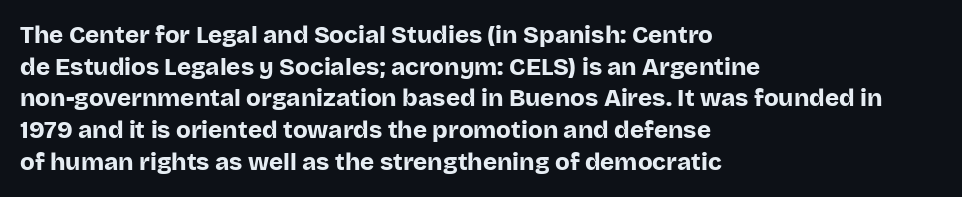
The image shows 24 px bold type, upright; set left-aligned, normal line spacing (1.32x), normal letter spacing, not underlined.
